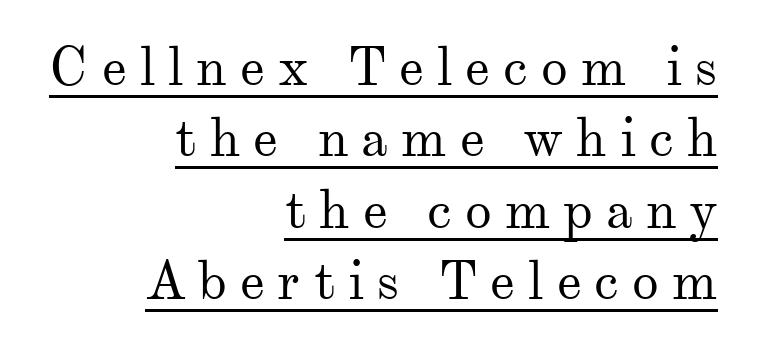
Line endings align vertically; line beginnings do not. Display-style spreading of the glyphs; the letterfit is very open. The characters display serif detailing at their extremities. Note the varied advance widths — an 'i' is clearly narrower than an 'm'.
